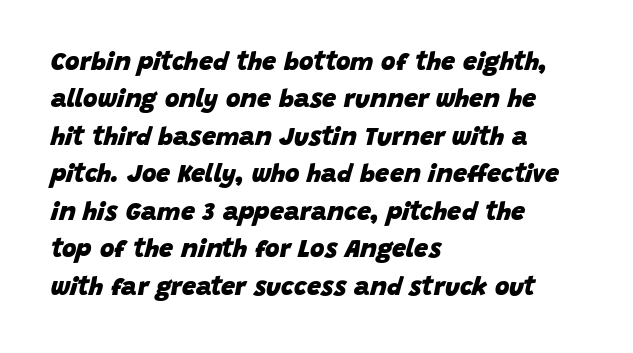
The image shows 25 px bold type, italic (leaning right); set left-aligned, normal line spacing (1.5x), normal letter spacing, not underlined.
